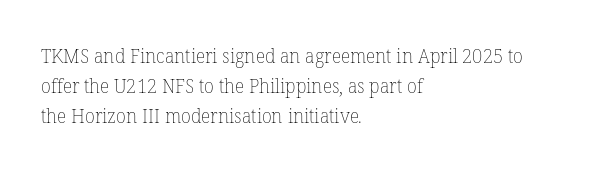
Q: Is the text bold? A: No.
Q: Is the text italic (slanted)? A: No, it is upright.
Q: Is the text underlined? A: No.
Q: How is the paragraph aligned? A: Left-aligned.
Q: Is the spacing between letters normal or unusually wide? A: Normal.
Q: Is the spacing between lines tight, normal or loose? A: Normal.
